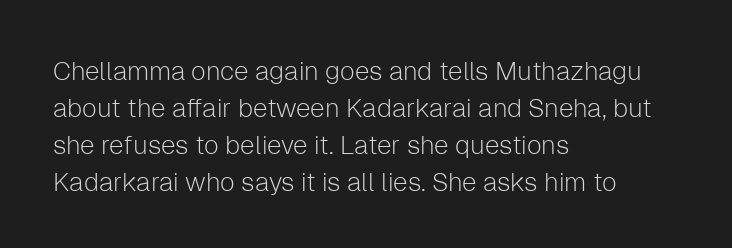
Q: Is the text bold? A: No.
Q: Is the text italic (slanted)? A: No, it is upright.
Q: Is the text underlined? A: No.
Q: How is the paragraph aligned? A: Left-aligned.
Q: Is the spacing between letters normal or unusually wide? A: Normal.
Q: Is the spacing between lines tight, normal or loose? A: Normal.
